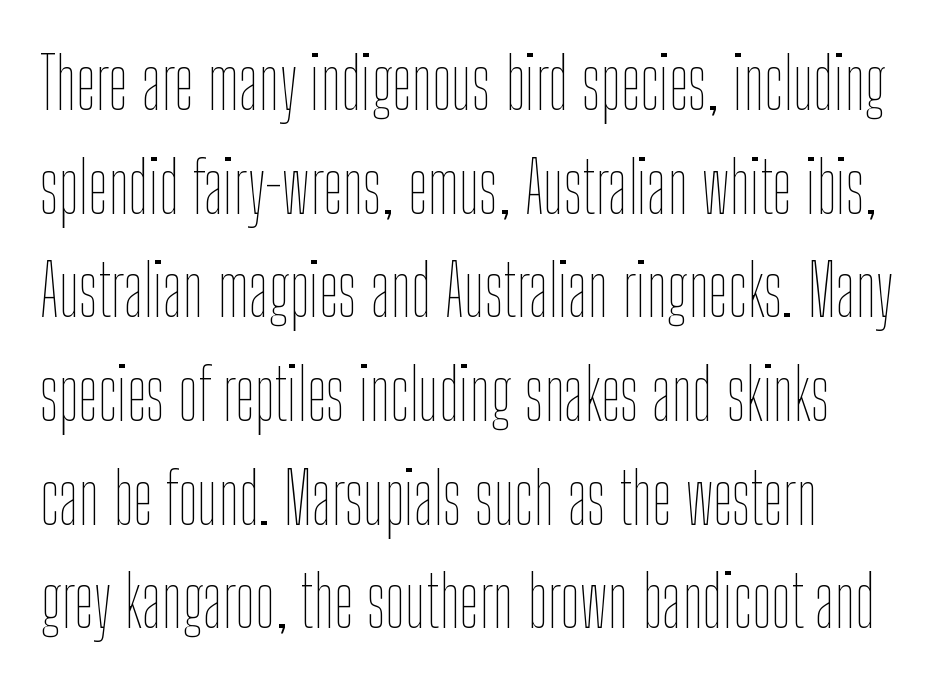
The image shows 71 px thin, condensed type, upright; set normal line spacing (1.46x), normal letter spacing, not underlined; low stroke contrast and a medium x-height.
